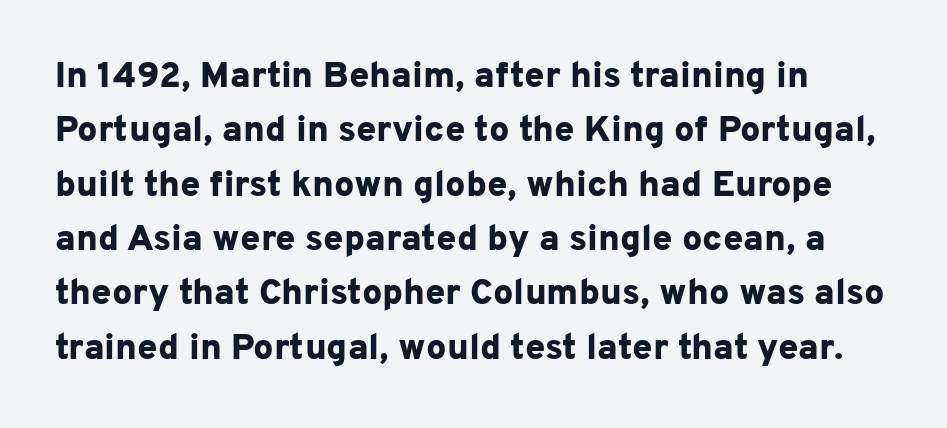
{"serif": "no", "italic": "no", "bold": "yes", "weight": "bold", "width": "normal", "stroke_contrast": "low", "x_height": "medium", "monospaced": "no", "underline": "no", "line_spacing": "normal", "line_spacing_ratio": 1.51, "letter_spacing": "normal", "letter_spacing_em": 0.0, "glyph_px": 36}
